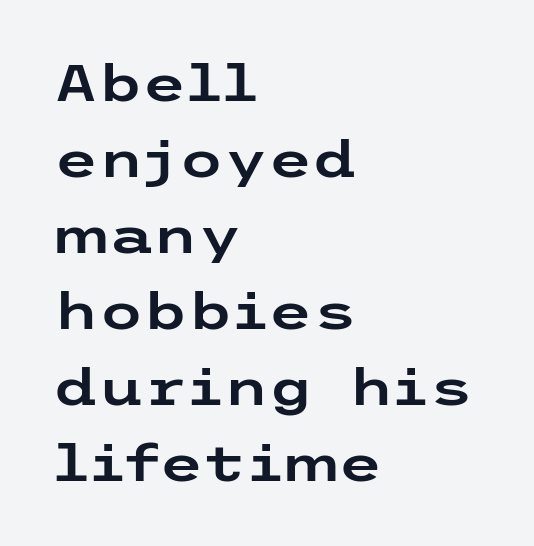
The image shows 51 px wide sans-serif type, upright; set left-aligned, normal line spacing (1.49x), normal letter spacing, not underlined; low stroke contrast and a medium x-height.
